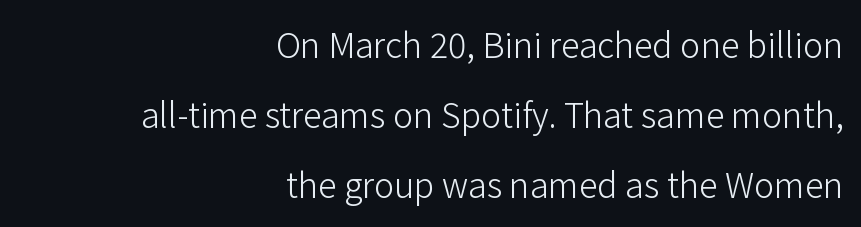
Q: Is the text bold? A: No.
Q: Is the text italic (slanted)? A: No, it is upright.
Q: Is the typeface a serif or a sans-serif typeface? A: Sans-serif.
Q: Is the text underlined? A: No.
Q: How is the paragraph aligned? A: Right-aligned.
Q: Is the spacing between letters normal or unusually wide? A: Normal.
Q: Is the spacing between lines tight, normal or loose? A: Loose.
Q: Width (condensed, normal, or wide)? A: Normal.
Q: Stroke contrast? A: Low.
Q: x-height? A: Medium.
Q: Monospaced? A: No.
